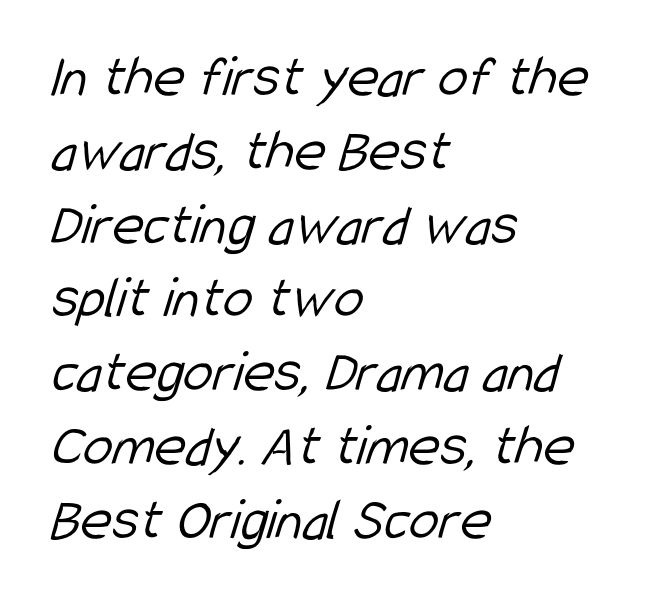
Q: Is the text bold? A: No.
Q: Is the typeface a serif or a sans-serif typeface? A: Sans-serif.
Q: Is the text underlined? A: No.
Q: How is the paragraph aligned? A: Left-aligned.
Q: Is the spacing between letters normal or unusually wide? A: Normal.
Q: Width (condensed, normal, or wide)? A: Condensed.
Q: Stroke contrast? A: Low.
Q: x-height? A: Medium.
Q: Monospaced? A: No.
